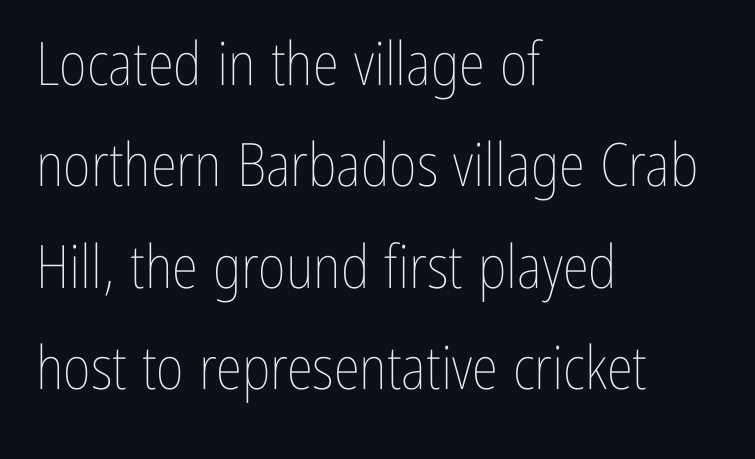
Q: Is the text bold? A: No.
Q: Is the text italic (slanted)? A: No, it is upright.
Q: Is the text underlined? A: No.
Q: How is the paragraph aligned? A: Left-aligned.
Q: Is the spacing between letters normal or unusually wide? A: Normal.
Q: Is the spacing between lines tight, normal or loose? A: Normal.
Q: Width (condensed, normal, or wide)? A: Condensed.
Q: Stroke contrast? A: Low.
Q: x-height? A: Medium.
Q: Monospaced? A: No.
